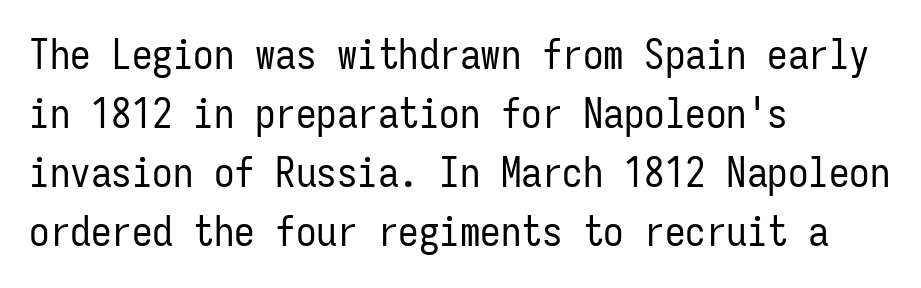
{"serif": "no", "italic": "no", "bold": "no", "weight": "regular", "width": "condensed", "stroke_contrast": "low", "x_height": "medium", "monospaced": "yes", "underline": "no", "align": "left", "line_spacing": "normal", "line_spacing_ratio": 1.44, "letter_spacing": "normal", "letter_spacing_em": 0.0, "glyph_px": 41}
